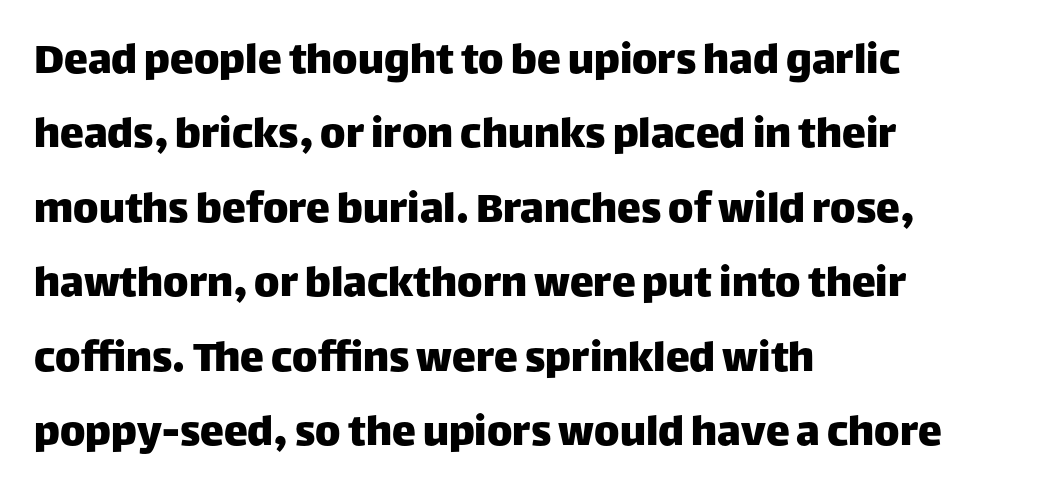
Q: Is the text italic (slanted)? A: No, it is upright.
Q: Is the typeface a serif or a sans-serif typeface? A: Sans-serif.
Q: Is the text underlined? A: No.
Q: How is the paragraph aligned? A: Left-aligned.
Q: Is the spacing between letters normal or unusually wide? A: Normal.
Q: Is the spacing between lines tight, normal or loose? A: Normal.
Q: Width (condensed, normal, or wide)? A: Normal.
Q: Stroke contrast? A: Low.
Q: x-height? A: Large.
Q: Monospaced? A: No.
